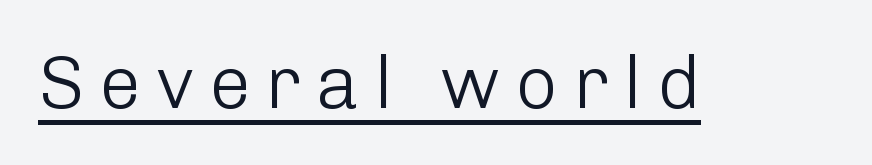
{"serif": "no", "italic": "no", "bold": "no", "weight": "light", "width": "normal", "stroke_contrast": "low", "x_height": "medium", "monospaced": "no", "underline": "yes", "letter_spacing": "wide", "letter_spacing_em": 0.2, "glyph_px": 74}
